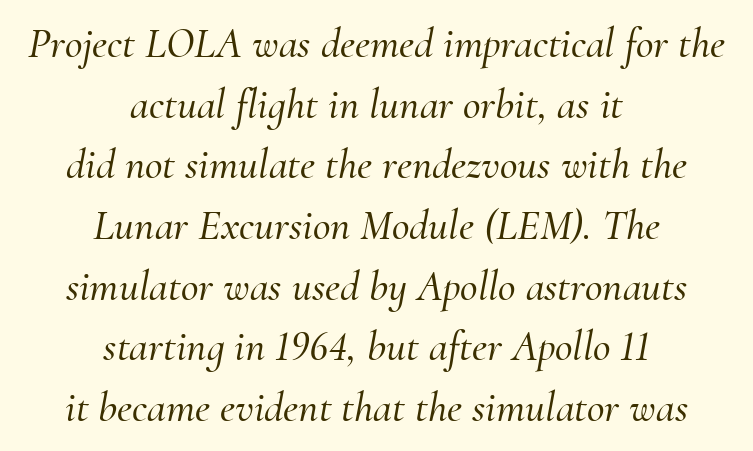
You can tell from the footed stems that serif type was used. Descender tails drop into unmarked territory. Each new line begins a customary step beneath the previous one. A centered setting, common on invitations and titles, is used for this passage. Character widths vary here, with narrow letters taking less room than wide ones.
